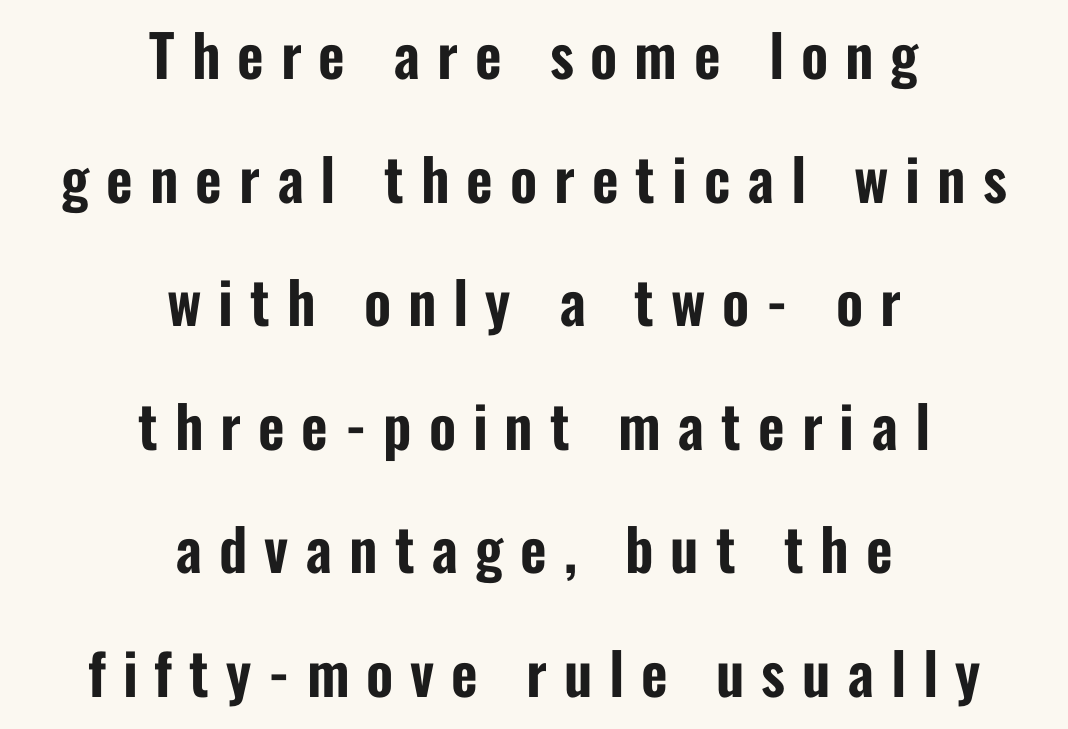
Q: Is the text italic (slanted)? A: No, it is upright.
Q: Is the typeface a serif or a sans-serif typeface? A: Sans-serif.
Q: Is the text underlined? A: No.
Q: How is the paragraph aligned? A: Centered.
Q: Is the spacing between letters normal or unusually wide? A: Unusually wide.
Q: Is the spacing between lines tight, normal or loose? A: Loose.
Q: Width (condensed, normal, or wide)? A: Condensed.
Q: Stroke contrast? A: Low.
Q: x-height? A: Medium.
Q: Monospaced? A: No.
